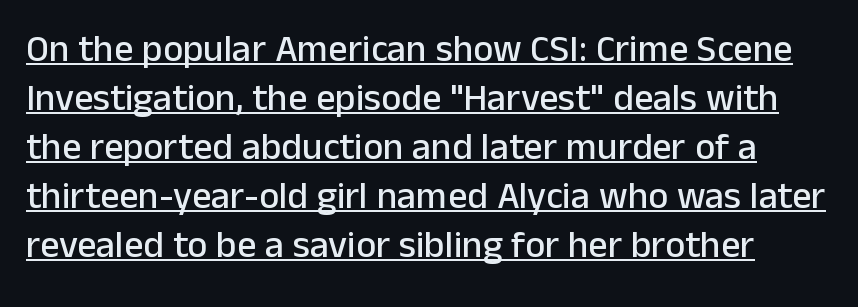
Q: Is the text italic (slanted)? A: No, it is upright.
Q: Is the typeface a serif or a sans-serif typeface? A: Sans-serif.
Q: Is the text underlined? A: Yes.
Q: Is the spacing between letters normal or unusually wide? A: Normal.
Q: Is the spacing between lines tight, normal or loose? A: Normal.
Q: Width (condensed, normal, or wide)? A: Normal.
Q: Stroke contrast? A: Low.
Q: x-height? A: Medium.
Q: Monospaced? A: No.
